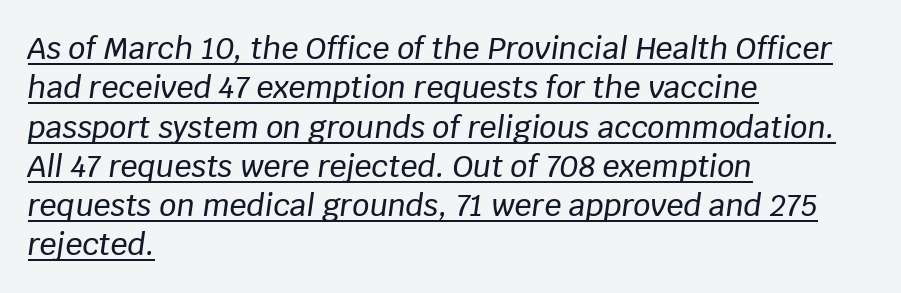
A student would call this left alignment; a typographer would say flush left, rag right. This rendering leaves character spacing at its baseline value. The rendering applies a slant to the glyphs. Spacing verdict: proportional, widths tailored to each character. How would I describe the line gaps? Plain and ordinary.
